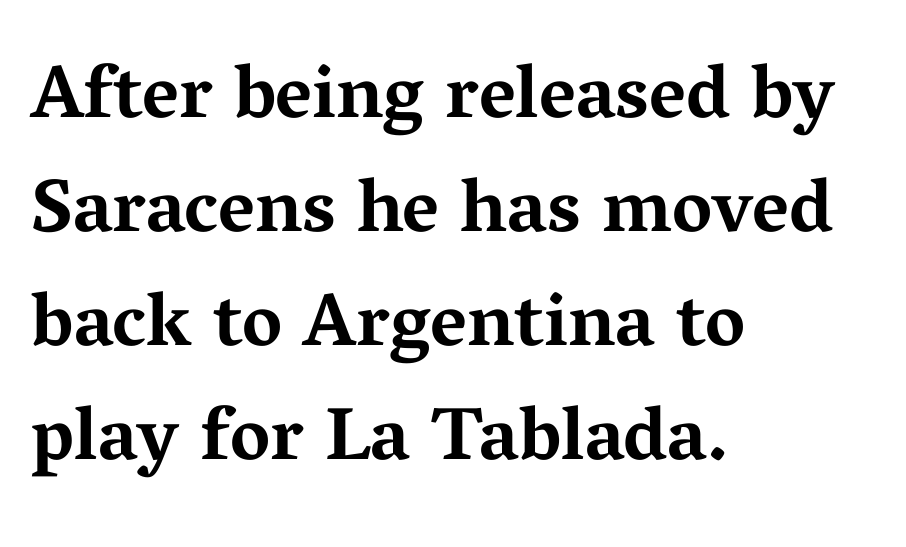
Q: Is the text bold? A: Yes.
Q: Is the text italic (slanted)? A: No, it is upright.
Q: Is the typeface a serif or a sans-serif typeface? A: Serif.
Q: Is the text underlined? A: No.
Q: How is the paragraph aligned? A: Left-aligned.
Q: Is the spacing between letters normal or unusually wide? A: Normal.
Q: Is the spacing between lines tight, normal or loose? A: Normal.
Q: Width (condensed, normal, or wide)? A: Wide.
Q: Stroke contrast? A: Medium.
Q: x-height? A: Medium.
Q: Monospaced? A: No.
